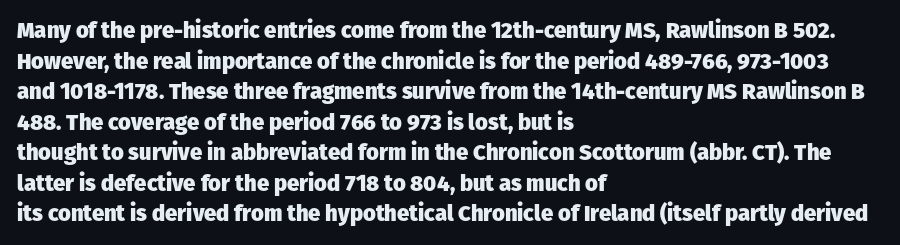
The image shows 22 px bold type, upright; set left-aligned, normal line spacing (1.39x), normal letter spacing, not underlined.
